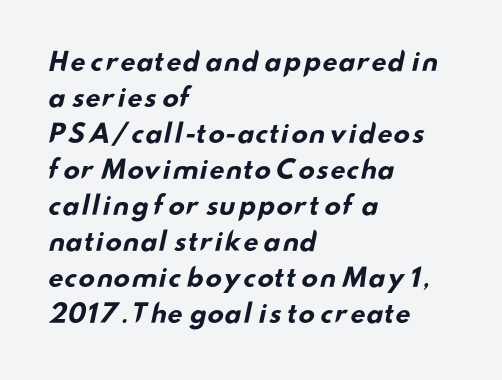
The image shows 25 px bold type; set left-aligned, normal line spacing (1.44x), normal letter spacing, not underlined.
